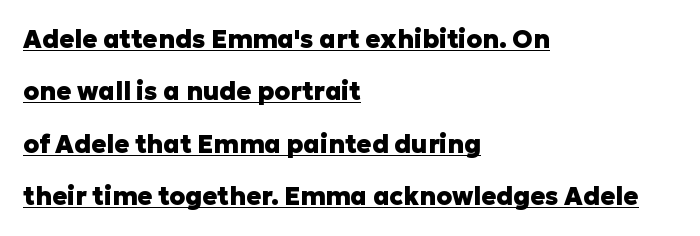
The image shows 25 px bold type, upright; set left-aligned, loose line spacing (2.1x), normal letter spacing, underlined.
